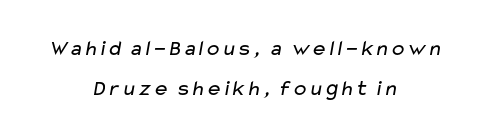
The image shows 22 px text type; set centered, line spacing 1.83x, normal letter spacing, not underlined.
